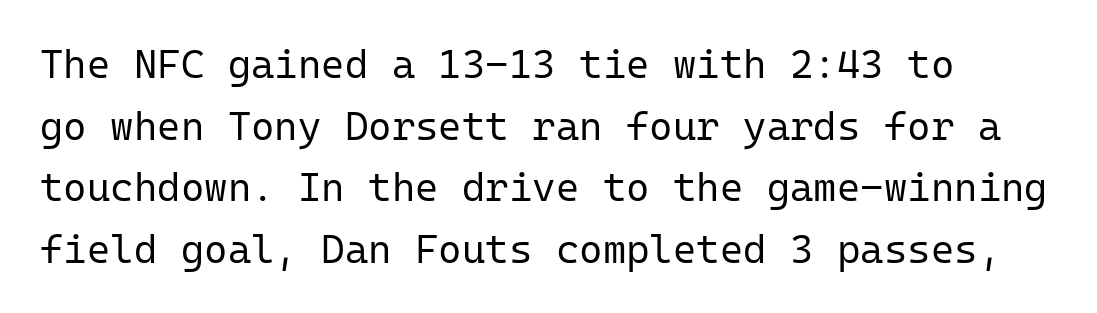
What's the leading like? Ordinary, nothing unusual. Caption: standard tracking, unaltered. The font sits on the lighter half of the weight spectrum, regular included. The face used here is monospaced, like something from a code editor.
